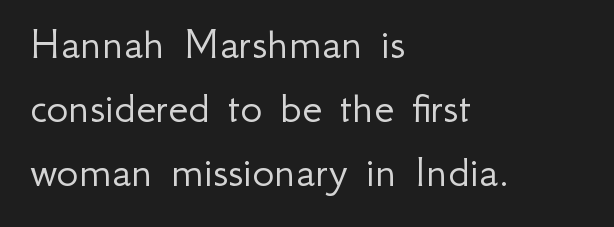
The image shows 46 px light sans-serif type, upright; set left-aligned, normal line spacing (1.39x), normal letter spacing, not underlined; low stroke contrast and a small x-height.
